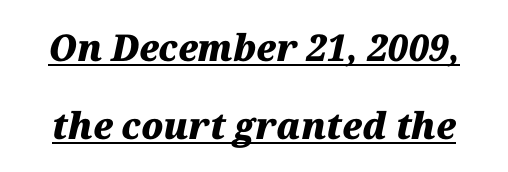
Honestly, the letter spacing is just normal — you wouldn't notice it. Does the weight exceed regular? Yes, all the way to bold. Would a proofreader flag this as italicized? Yes. Is there much room between lines? Yes — plenty of vertical air separates them.
